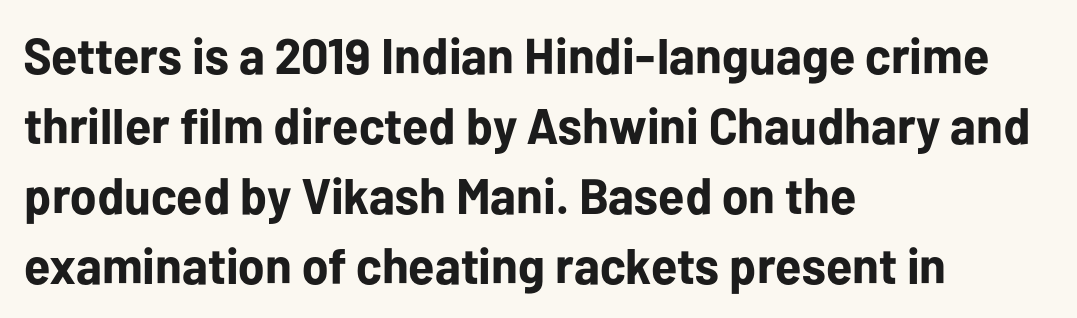
The passage shown is typed in a proportional face where columns would drift. The rendering uses a moderate line-height, typical for paragraphs. Stroke thickness is high; the sample reads as a true bold. Upright lettering throughout. The letters carry no serifs — their stems end cleanly without finishing strokes. Teacher's note: observe the even left margin — that is flush-left alignment.
